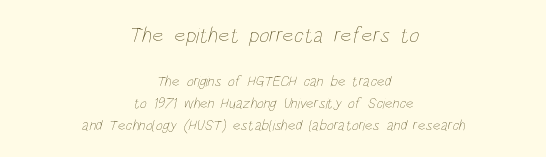
Q: Is the text bold? A: No.
Q: Is the text underlined? A: No.
Q: How is the paragraph aligned? A: Centered.
Q: Is the spacing between letters normal or unusually wide? A: Normal.
Q: Is the spacing between lines tight, normal or loose? A: Normal.
Q: Which block of text is set in a larger size, the first (top) or the second (bottom)? A: The first (top) one.
